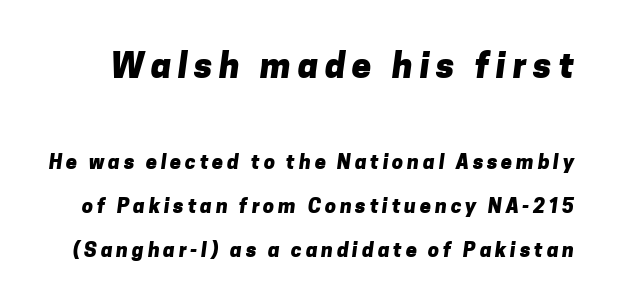
Nobody drew a line under any word here. This rendering employs a face without finishing strokes, i.e., a sans-serif. A typesetter would call this proportional, since set widths differ per character. Size contrast runs from large at the top to small at the bottom. What weight is shown? A full bold with thick strokes.
